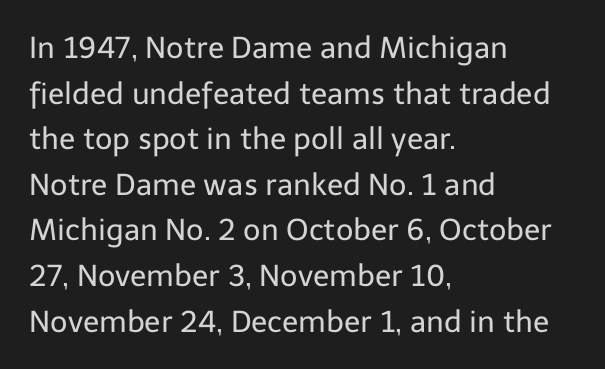
{"serif": "no", "italic": "no", "bold": "no", "weight": "regular", "width": "normal", "stroke_contrast": "low", "x_height": "medium", "monospaced": "no", "underline": "no", "align": "left", "line_spacing": "normal", "line_spacing_ratio": 1.52, "letter_spacing": "normal", "letter_spacing_em": 0.0, "glyph_px": 30}
